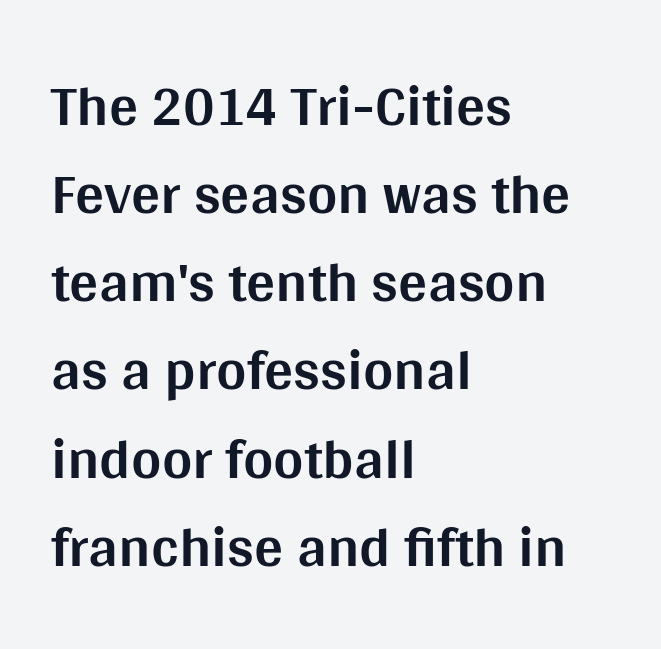
The words here are not underlined. These words are printed bold, with thick strokes throughout. What's the leading like? Ordinary, nothing unusual. This sample is left-justified, so line endings fall wherever the words run out.
